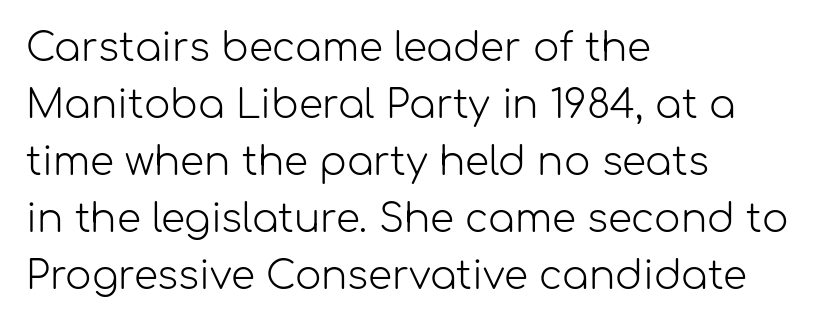
{"serif": "no", "italic": "no", "bold": "no", "weight": "light", "width": "normal", "stroke_contrast": "low", "x_height": "medium", "monospaced": "no", "underline": "no", "align": "left", "line_spacing": "normal", "line_spacing_ratio": 1.46, "letter_spacing": "normal", "letter_spacing_em": 0.0, "glyph_px": 39}
